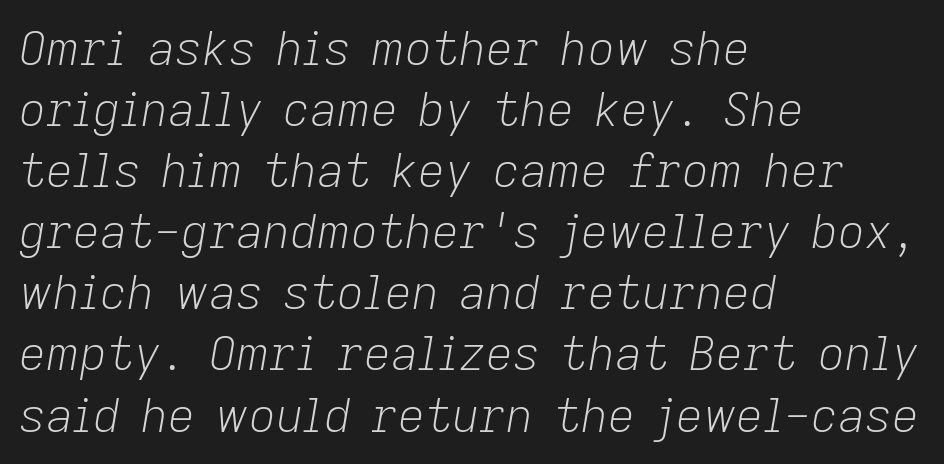
{"italic": "yes", "lean": "right", "slant_degrees": 9, "bold": "no", "weight": "light", "width": "normal", "stroke_contrast": "low", "x_height": "medium", "monospaced": "no", "underline": "no", "align": "left", "line_spacing": "normal", "line_spacing_ratio": 1.3, "letter_spacing": "normal", "letter_spacing_em": 0.0, "glyph_px": 47}
